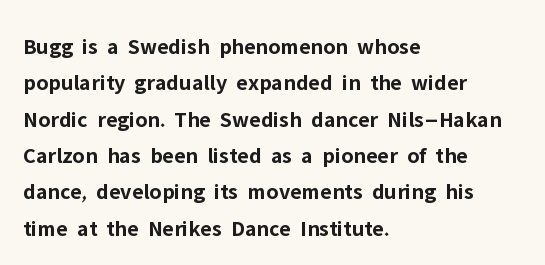
The image shows 23 px bold type, upright; set left-aligned, normal line spacing (1.58x), normal letter spacing, not underlined.
